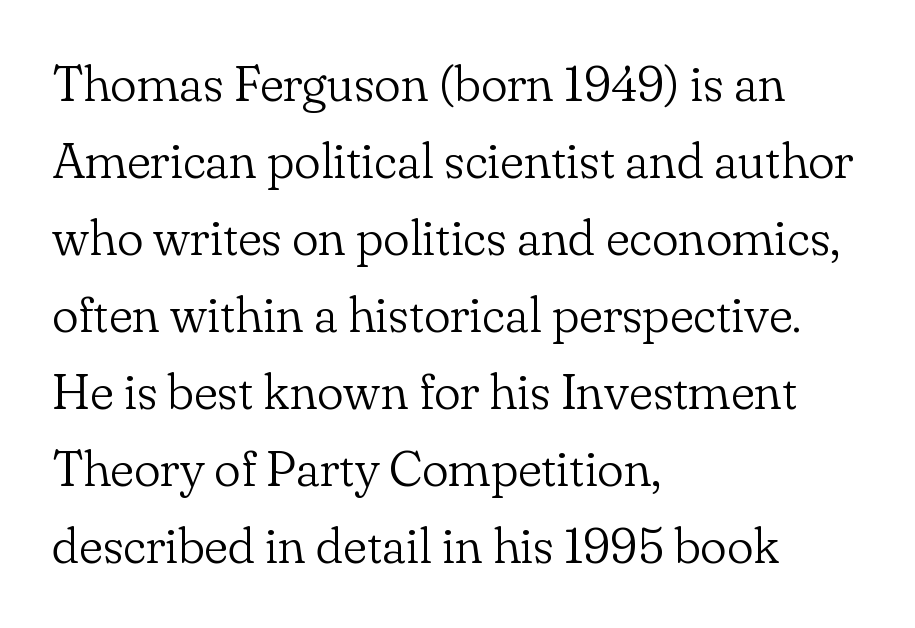
Q: Is the text bold? A: No.
Q: Is the text italic (slanted)? A: No, it is upright.
Q: Is the typeface a serif or a sans-serif typeface? A: Serif.
Q: Is the text underlined? A: No.
Q: How is the paragraph aligned? A: Left-aligned.
Q: Is the spacing between letters normal or unusually wide? A: Normal.
Q: Is the spacing between lines tight, normal or loose? A: Normal.
Q: Width (condensed, normal, or wide)? A: Normal.
Q: Stroke contrast? A: Low.
Q: x-height? A: Small.
Q: Monospaced? A: No.
